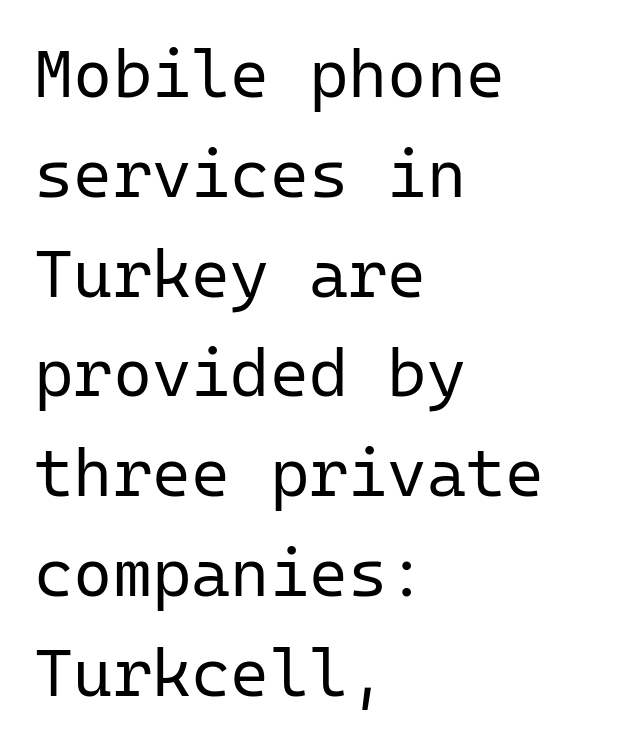
Decoration check: the copy has no underline. Examine the stroke ends and you'll find no serifs. Each line starts at the same left margin while the right side varies. Looks like terminal output: every glyph gets an equal slot. Every stem runs plumb, perpendicular to the baseline. Default kerning and tracking; the words read as compact shapes.
